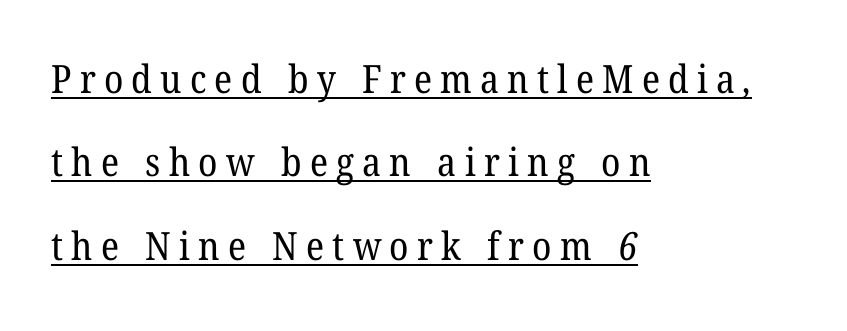
The image shows 39 px regular-weight serif type; set left-aligned, loose line spacing (2.14x), unusually wide letter spacing (+0.21 em), underlined; low stroke contrast and a medium x-height.
